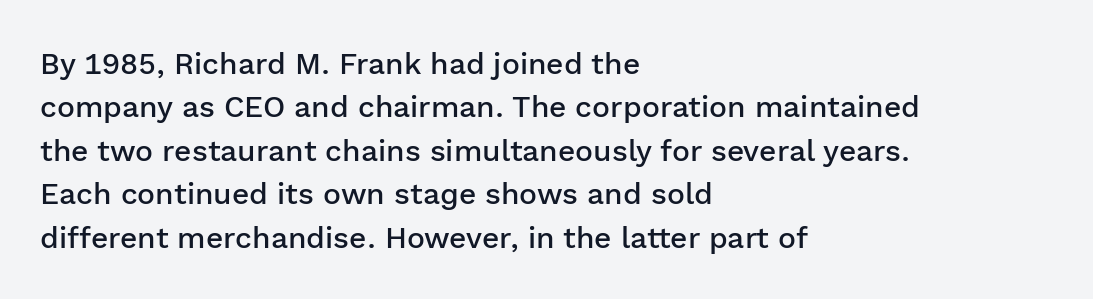
Q: Is the text bold? A: Semi-bold.
Q: Is the text italic (slanted)? A: No, it is upright.
Q: Is the typeface a serif or a sans-serif typeface? A: Sans-serif.
Q: Is the text underlined? A: No.
Q: How is the paragraph aligned? A: Left-aligned.
Q: Is the spacing between letters normal or unusually wide? A: Normal.
Q: Is the spacing between lines tight, normal or loose? A: Normal.
Q: Width (condensed, normal, or wide)? A: Normal.
Q: Stroke contrast? A: Low.
Q: x-height? A: Medium.
Q: Monospaced? A: No.
